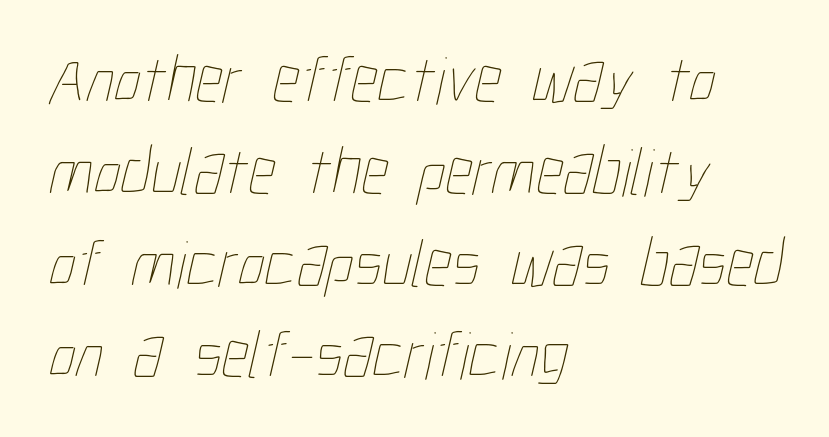
Q: Is the text bold? A: No.
Q: Is the text underlined? A: No.
Q: How is the paragraph aligned? A: Left-aligned.
Q: Is the spacing between letters normal or unusually wide? A: Normal.
Q: Is the spacing between lines tight, normal or loose? A: Normal.
Q: Width (condensed, normal, or wide)? A: Condensed.
Q: Stroke contrast? A: Low.
Q: x-height? A: Medium.
Q: Monospaced? A: No.
